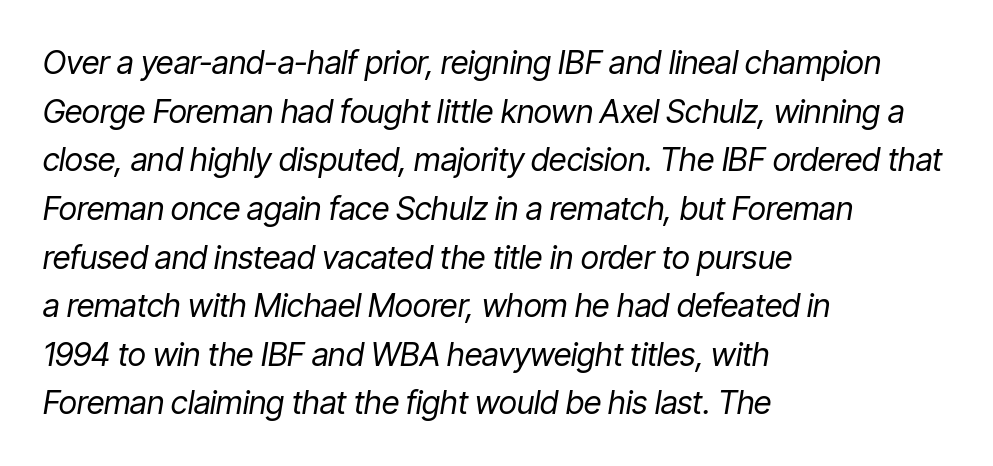
Typeset ragged right — the left edge is the straight one. The passage shown is typed in a proportional face where columns would drift. What's the leading like? Ordinary, nothing unusual. The letters are slanted; this is an italic face.
